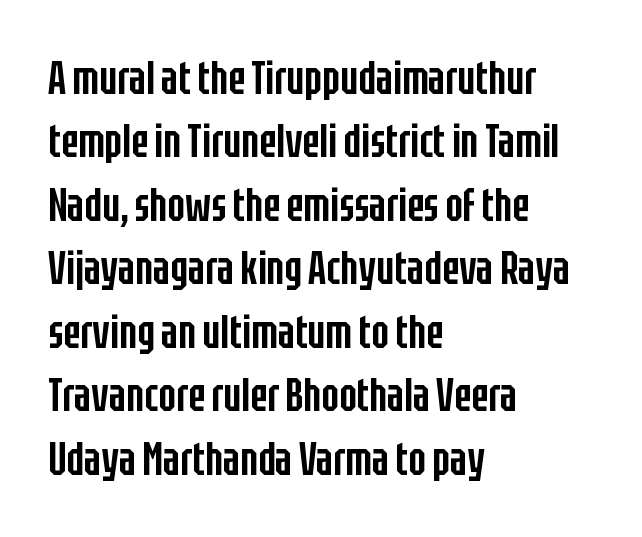
Q: Is the text bold? A: Semi-bold.
Q: Is the text italic (slanted)? A: No, it is upright.
Q: Is the typeface a serif or a sans-serif typeface? A: Sans-serif.
Q: Is the text underlined? A: No.
Q: How is the paragraph aligned? A: Left-aligned.
Q: Is the spacing between letters normal or unusually wide? A: Normal.
Q: Is the spacing between lines tight, normal or loose? A: Normal.
Q: Width (condensed, normal, or wide)? A: Condensed.
Q: Stroke contrast? A: Low.
Q: x-height? A: Large.
Q: Monospaced? A: No.
